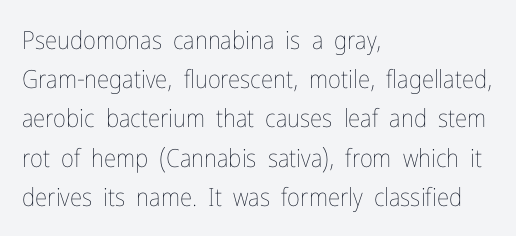
The image shows 25 px text type, upright; set left-aligned, normal line spacing (1.57x), normal letter spacing, not underlined.
